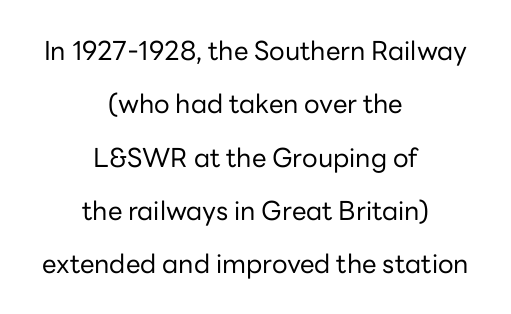
Q: Is the text bold? A: No.
Q: Is the text italic (slanted)? A: No, it is upright.
Q: Is the text underlined? A: No.
Q: How is the paragraph aligned? A: Centered.
Q: Is the spacing between letters normal or unusually wide? A: Normal.
Q: Is the spacing between lines tight, normal or loose? A: Loose.
